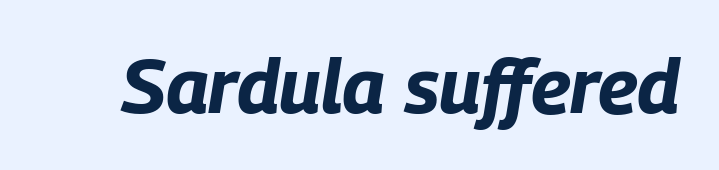
{"italic": "yes", "lean": "right", "slant_degrees": 9, "bold": "yes", "weight": "bold", "width": "condensed", "stroke_contrast": "low", "x_height": "large", "monospaced": "no", "underline": "no", "letter_spacing": "normal", "letter_spacing_em": 0.0, "glyph_px": 76}
